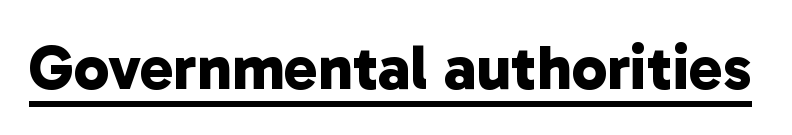
The image shows 63 px bold sans-serif type; set normal letter spacing, underlined; low stroke contrast and a medium x-height.
